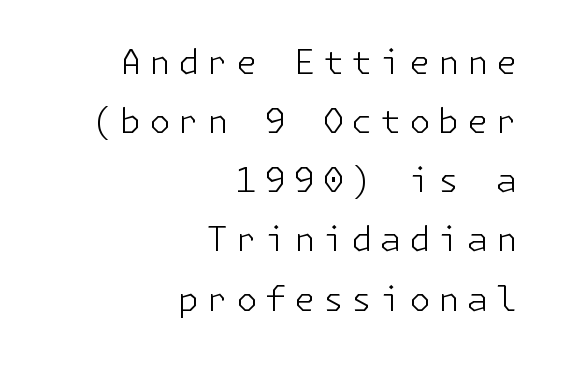
The image shows 34 px light sans-serif type, upright; set right-aligned, line spacing 1.74x, unusually wide letter spacing (+0.23 em), not underlined; low stroke contrast and a medium x-height.
